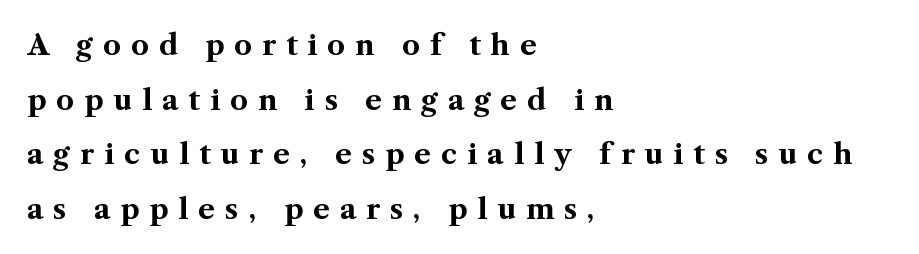
The image shows 28 px bold serif type, upright; set left-aligned, loose line spacing (1.95x), unusually wide letter spacing (+0.36 em), not underlined; medium stroke contrast and a medium x-height.
